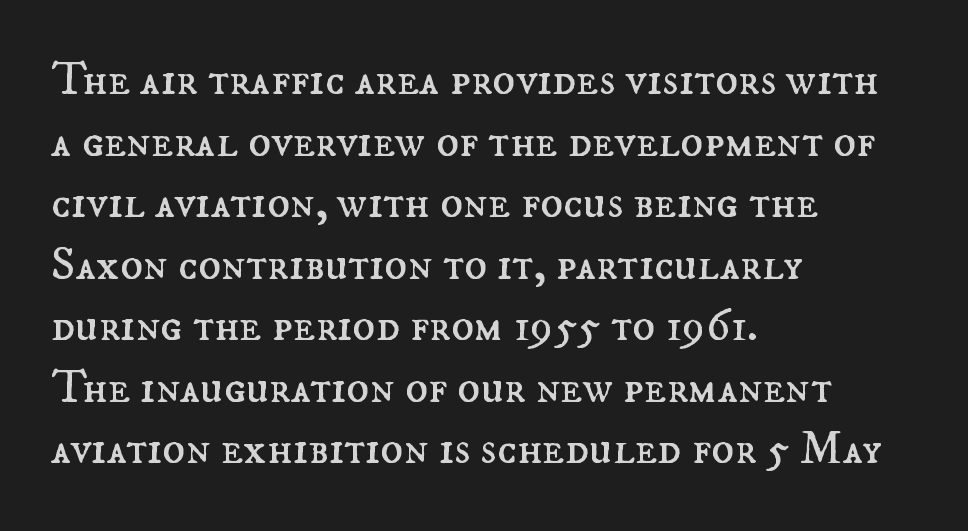
The image shows 47 px regular-weight type, upright; set left-aligned, normal line spacing (1.31x), normal letter spacing, not underlined; medium stroke contrast and a small x-height.
